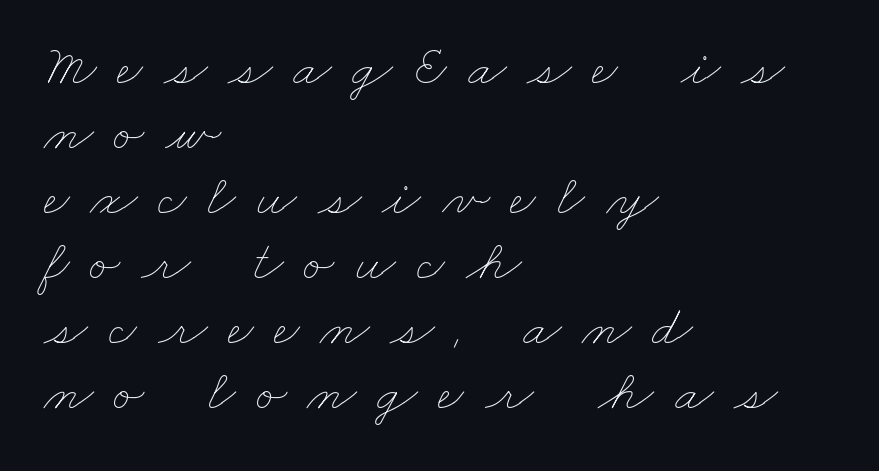
This sample has the flowing, uneven cadence of proportional lettering. Display-style spreading of the glyphs; the letterfit is very open. Is there much room between lines? No — they nearly touch. This rendering uses left alignment, leaving the right contour irregular. This reads as an unemphasized weight, regular at the heaviest.
